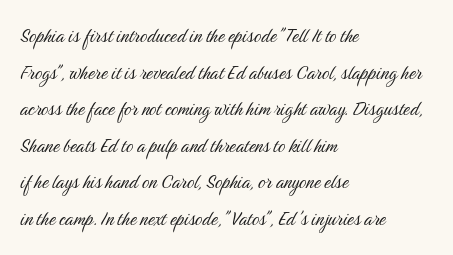
Q: Is the text bold? A: No.
Q: Is the text italic (slanted)? A: Yes.
Q: Is the text underlined? A: No.
Q: How is the paragraph aligned? A: Left-aligned.
Q: Is the spacing between letters normal or unusually wide? A: Normal.
Q: Is the spacing between lines tight, normal or loose? A: Normal.
